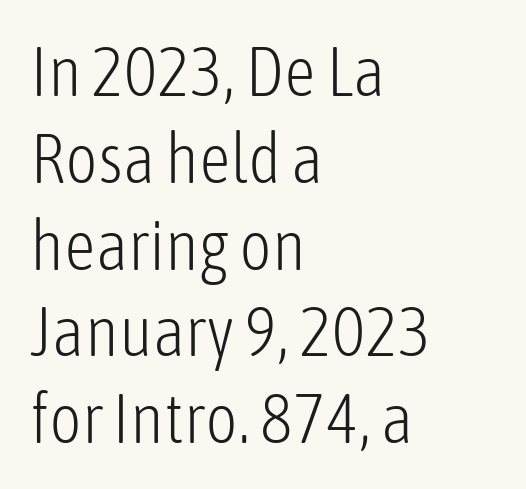
{"serif": "no", "italic": "no", "bold": "no", "weight": "light", "width": "condensed", "stroke_contrast": "low", "x_height": "medium", "monospaced": "no", "underline": "no", "align": "left", "line_spacing_ratio": 1.24, "letter_spacing": "normal", "letter_spacing_em": 0.0, "glyph_px": 70}
